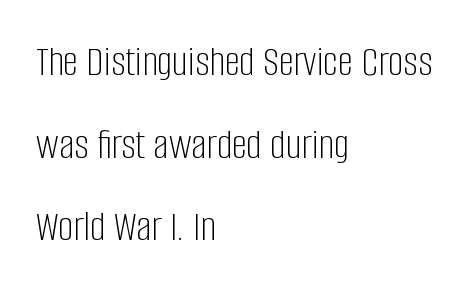
Q: Is the text bold? A: No.
Q: Is the text italic (slanted)? A: No, it is upright.
Q: Is the typeface a serif or a sans-serif typeface? A: Sans-serif.
Q: Is the text underlined? A: No.
Q: How is the paragraph aligned? A: Left-aligned.
Q: Is the spacing between letters normal or unusually wide? A: Normal.
Q: Is the spacing between lines tight, normal or loose? A: Loose.
Q: Width (condensed, normal, or wide)? A: Condensed.
Q: Stroke contrast? A: Low.
Q: x-height? A: Large.
Q: Monospaced? A: No.
